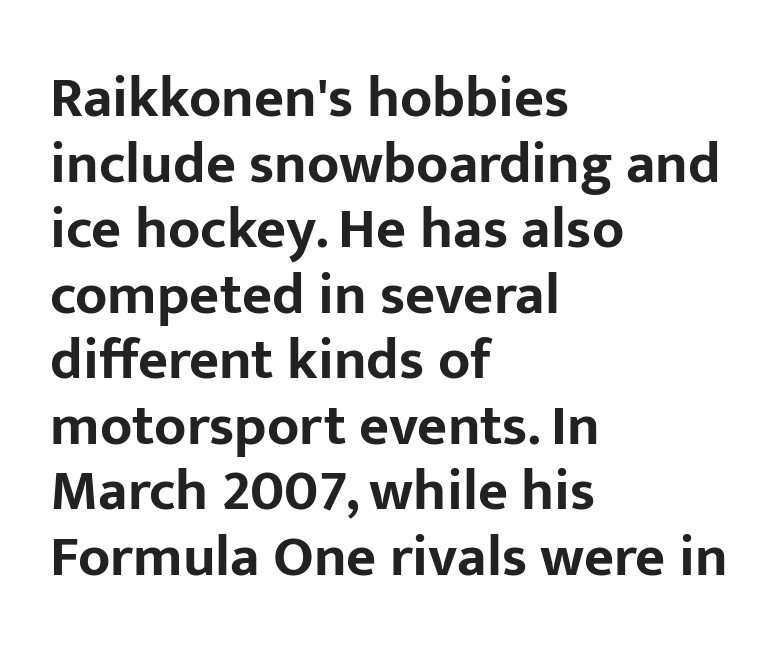
{"serif": "no", "italic": "no", "bold": "yes", "weight": "bold", "width": "normal", "stroke_contrast": "low", "x_height": "medium", "monospaced": "no", "underline": "no", "align": "left", "line_spacing": "tight", "line_spacing_ratio": 1.13, "letter_spacing": "normal", "letter_spacing_em": 0.0, "glyph_px": 58}
